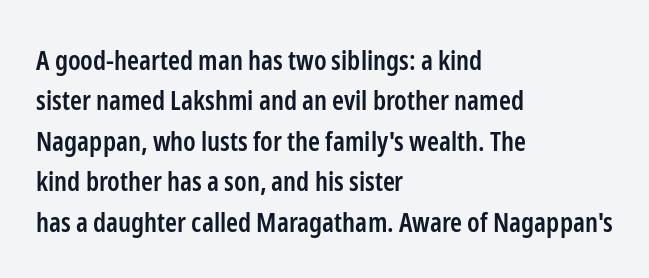
Q: Is the text bold? A: Semi-bold.
Q: Is the text italic (slanted)? A: No, it is upright.
Q: Is the text underlined? A: No.
Q: How is the paragraph aligned? A: Left-aligned.
Q: Is the spacing between letters normal or unusually wide? A: Normal.
Q: Is the spacing between lines tight, normal or loose? A: Normal.
